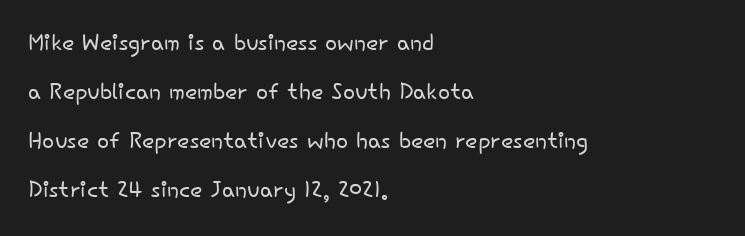
{"serif": "no", "italic": "no", "bold": "no", "weight": "light", "width": "normal", "stroke_contrast": "low", "x_height": "small", "monospaced": "no", "underline": "no", "align": "left", "line_spacing": "normal", "line_spacing_ratio": 1.53, "letter_spacing": "normal", "letter_spacing_em": 0.0, "glyph_px": 32}
